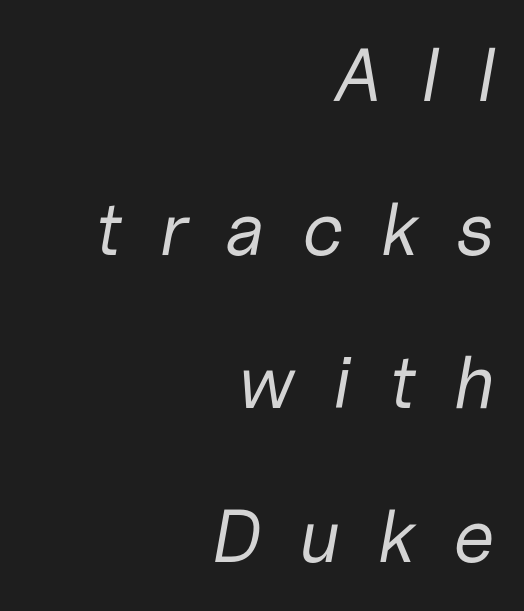
{"italic": "yes", "lean": "right", "slant_degrees": 10, "bold": "no", "weight": "regular", "width": "normal", "stroke_contrast": "low", "x_height": "medium", "monospaced": "no", "underline": "no", "align": "right", "line_spacing": "loose", "line_spacing_ratio": 2.05, "letter_spacing": "wide", "letter_spacing_em": 0.49, "glyph_px": 75}
